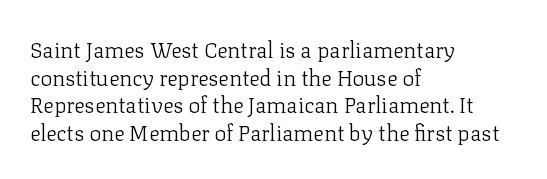
The image shows 22 px text type, upright; set left-aligned, normal line spacing (1.26x), normal letter spacing, not underlined.
